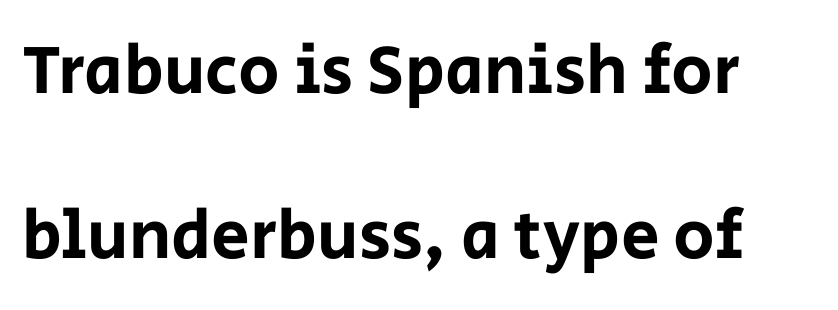
{"serif": "no", "italic": "no", "width": "normal", "stroke_contrast": "low", "x_height": "large", "monospaced": "no", "underline": "no", "line_spacing": "loose", "line_spacing_ratio": 2.39, "letter_spacing": "normal", "letter_spacing_em": 0.0, "glyph_px": 69}
